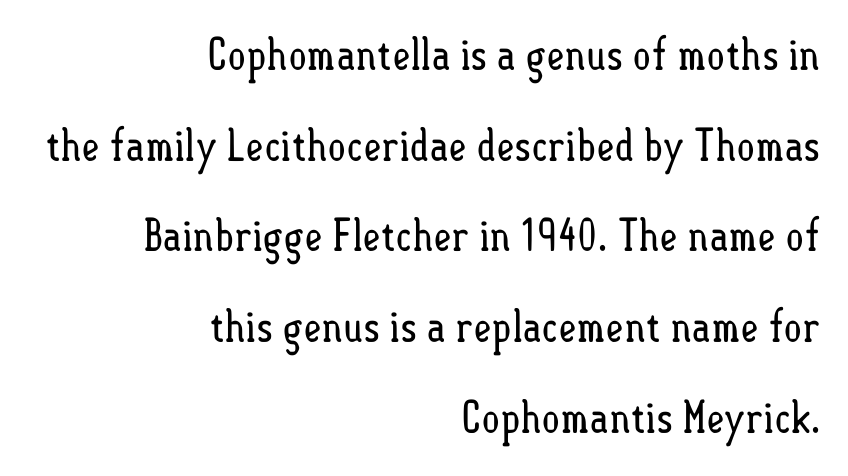
Q: Is the text bold? A: No.
Q: Is the text italic (slanted)? A: No, it is upright.
Q: Is the text underlined? A: No.
Q: How is the paragraph aligned? A: Right-aligned.
Q: Is the spacing between letters normal or unusually wide? A: Normal.
Q: Is the spacing between lines tight, normal or loose? A: Loose.
Q: Width (condensed, normal, or wide)? A: Condensed.
Q: Stroke contrast? A: Low.
Q: x-height? A: Small.
Q: Monospaced? A: No.
